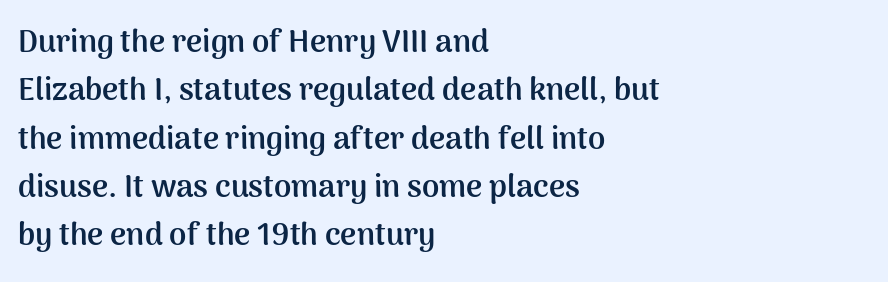
The image shows 31 px semibold sans-serif type, upright; set left-aligned, normal line spacing (1.56x), normal letter spacing, not underlined; medium stroke contrast and a medium x-height.
